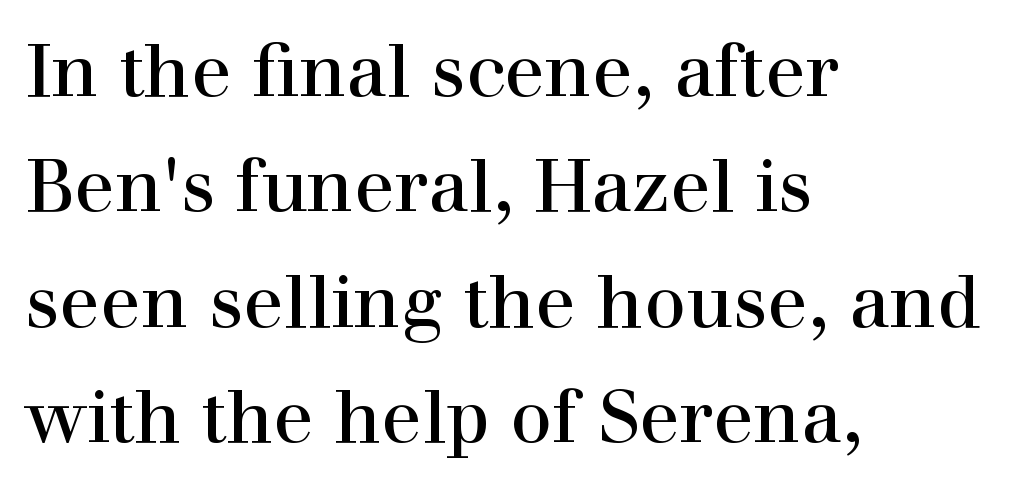
You could call the tracking neutral — neither tight nor loose. Each letter's strokes conclude with small projecting serifs. Compared with a centered layout, this one pins lines to the left instead. Glance below the letters and you will spot only blank space. The space between consecutive lines is moderate.
